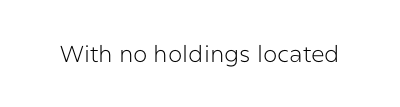
The image shows 23 px text type, upright; set normal letter spacing, not underlined.
